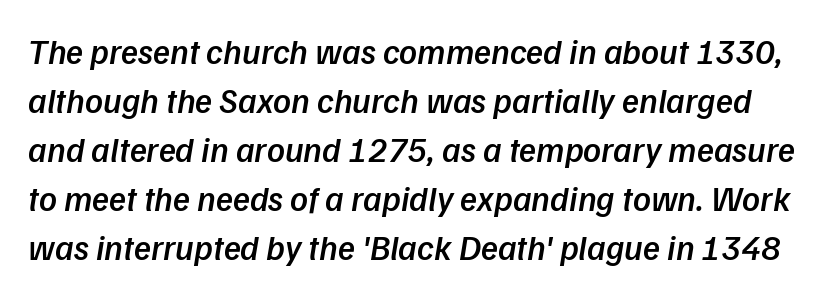
Q: Is the text bold? A: Semi-bold.
Q: Is the text italic (slanted)? A: Yes, it leans right by about 9 degrees.
Q: Is the text underlined? A: No.
Q: Is the spacing between letters normal or unusually wide? A: Normal.
Q: Is the spacing between lines tight, normal or loose? A: Normal.
Q: Width (condensed, normal, or wide)? A: Normal.
Q: Stroke contrast? A: Low.
Q: x-height? A: Medium.
Q: Monospaced? A: No.
